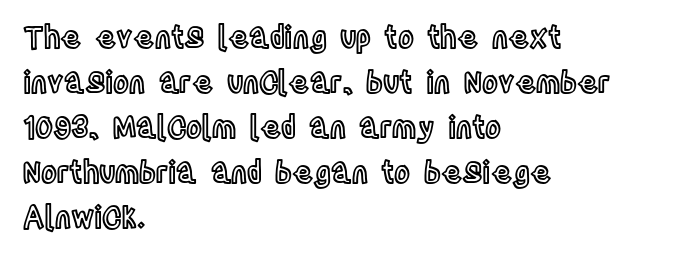
The letters sit at their default tracking, neither squeezed nor spread. Students, observe: this is what conventionally led text looks like. Designer's note — italics off, roman on. These lines are rendered in a variable-pitch font. A student would call this left alignment; a typographer would say flush left, rag right. The string is rendered with underlining switched off.
